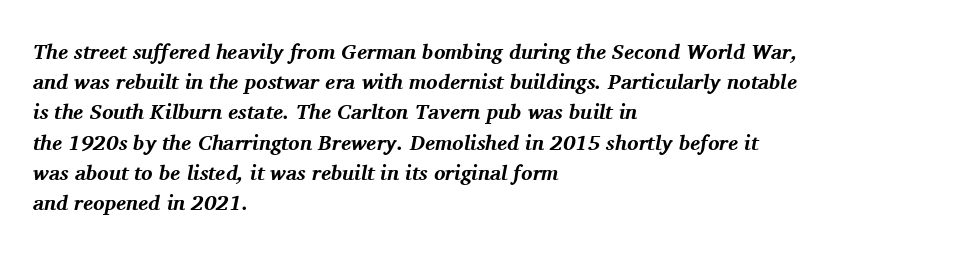
Slanted lettering throughout. Caption: standard tracking, unaltered. Normally led — the rows are evenly, conventionally spaced. The rendering uses a bold face; every stroke is thick and dark. Letters rest on an invisible, unmarked baseline.
